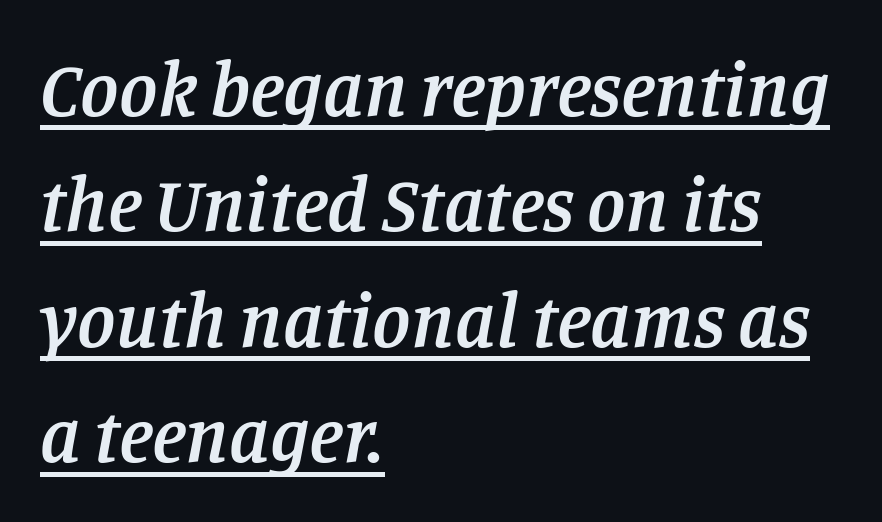
Q: Is the text bold? A: Semi-bold.
Q: Is the text italic (slanted)? A: Yes, it leans right by about 11 degrees.
Q: Is the typeface a serif or a sans-serif typeface? A: Serif.
Q: Is the text underlined? A: Yes.
Q: How is the paragraph aligned? A: Left-aligned.
Q: Is the spacing between letters normal or unusually wide? A: Normal.
Q: Is the spacing between lines tight, normal or loose? A: Normal.
Q: Width (condensed, normal, or wide)? A: Normal.
Q: Stroke contrast? A: Low.
Q: x-height? A: Large.
Q: Monospaced? A: No.
